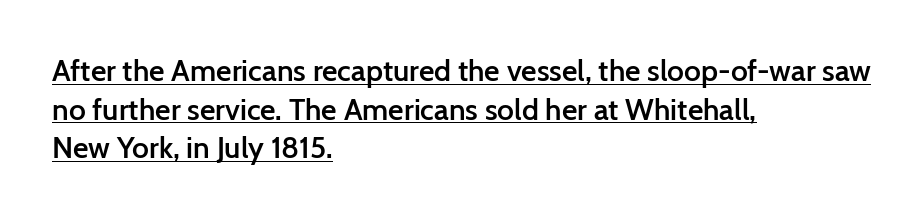
Set as a demibold, roughly 600 on the weight scale. The lines in this sample share a left origin and differ only in where they stop. Examine the stroke ends and you'll find no serifs. Normally led — the rows are evenly, conventionally spaced. Each word holds together tightly as a unit, with standard inter-letter gaps.
